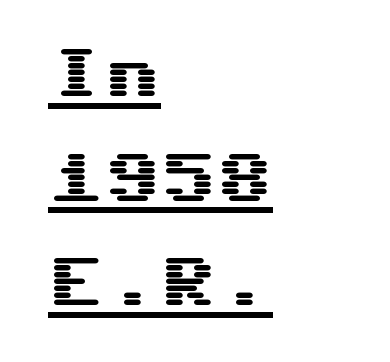
{"serif": "no", "italic": "no", "width": "wide", "stroke_contrast": "medium", "x_height": "medium", "underline": "yes", "align": "left", "line_spacing_ratio": 1.87, "letter_spacing": "normal", "letter_spacing_em": 0.0, "glyph_px": 56}
